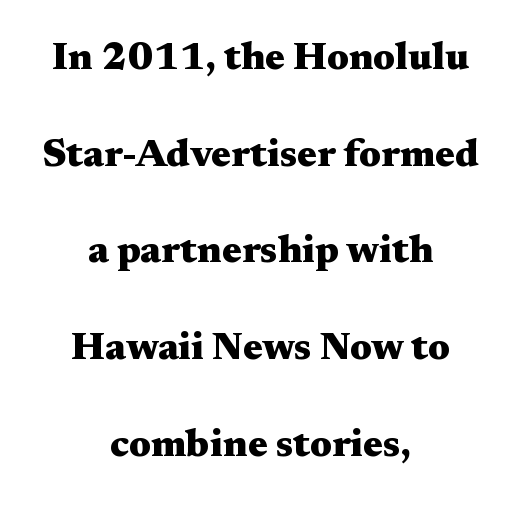
Nope, not italic — everything's standing straight. Tracking value appears to be zero — textbook default spacing. The area under the type is left untouched. The passage shown is typed in a proportional face where columns would drift. Set as a true bold cut, around the 700 mark.
